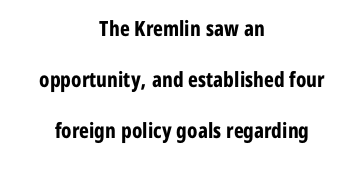
The image shows 21 px bold type, upright; set centered, loose line spacing (2.43x), normal letter spacing, not underlined.
